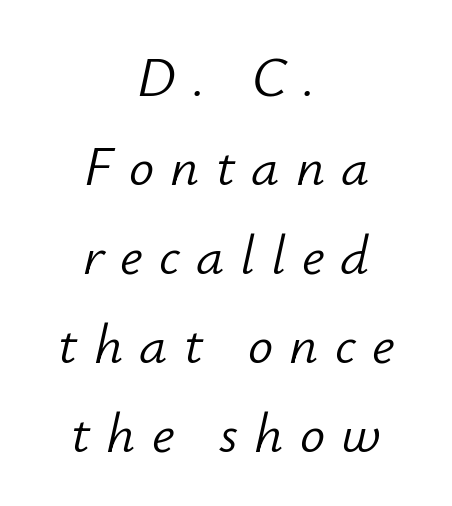
What stands out about the letter spacing? Its width — letters are far apart. The string is rendered with underlining switched off. A centered setting, common on invitations and titles, is used for this passage. The rows are spaced the way most documents space them. Stroke mass is kept to a normal reading level or below. The rendering applies a slant to the glyphs.
